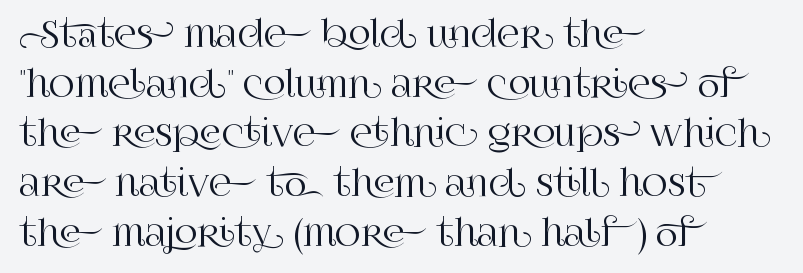
{"serif": "yes", "italic": "no", "width": "normal", "stroke_contrast": "high", "x_height": "large", "monospaced": "no", "underline": "no", "align": "left", "line_spacing": "normal", "line_spacing_ratio": 1.42, "letter_spacing": "normal", "letter_spacing_em": 0.0, "glyph_px": 35}
